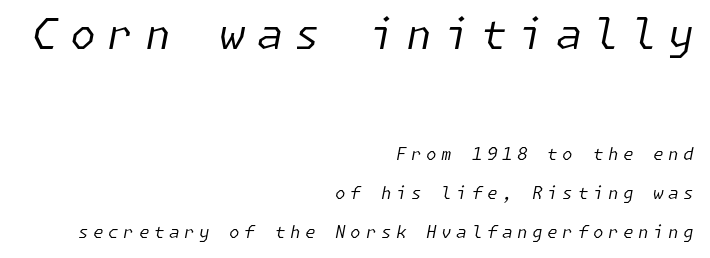
Italic? Definitely — the glyphs are oblique. Each new line begins a long way beneath the previous one. Whoever set this made the first block the dominant, larger element. The letters look calm and open, with moderate or lighter stems. This sample uses expanded letter spacing, leaving extra air between glyphs. Line ends are locked; line starts wander.
